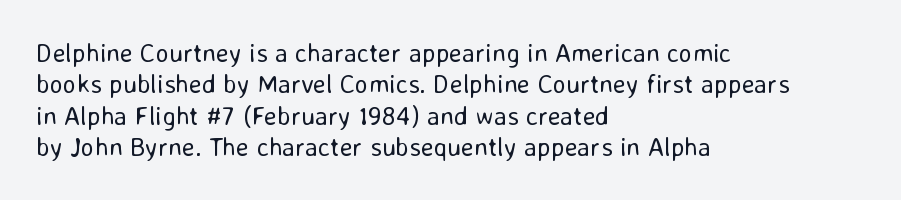
What stands out about the letter spacing? Nothing — it is the standard amount. The rendering anchors every line to the left-hand side. A light-to-regular cut is what we see here. Ordinary non-slanted type is in use.
